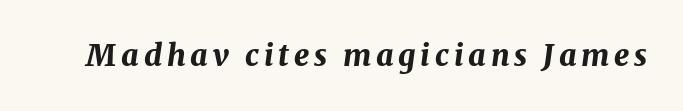
{"italic": "yes", "lean": "right", "slant_degrees": 8, "bold": "yes", "weight": "bold", "width": "normal", "stroke_contrast": "medium", "x_height": "medium", "monospaced": "no", "underline": "no", "glyph_px": 30}
